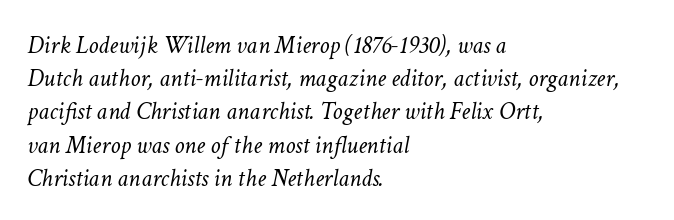
The letters look calm and open, with moderate or lighter stems. The passage shown has conventional tracking throughout. These lines were composed using italics. A bare baseline throughout the passage. Leading: standard. Where is the straight margin? On the left.
